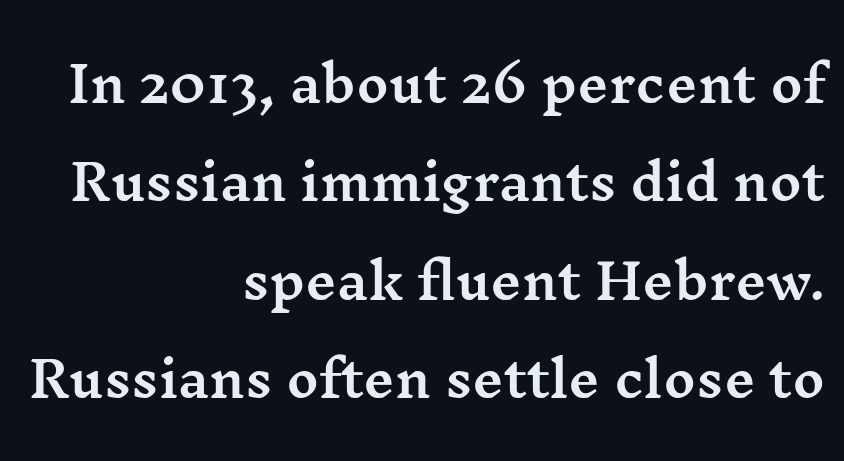
Q: Is the text italic (slanted)? A: No, it is upright.
Q: Is the typeface a serif or a sans-serif typeface? A: Serif.
Q: Is the text underlined? A: No.
Q: How is the paragraph aligned? A: Right-aligned.
Q: Is the spacing between letters normal or unusually wide? A: Normal.
Q: Is the spacing between lines tight, normal or loose? A: Loose.
Q: Width (condensed, normal, or wide)? A: Wide.
Q: Stroke contrast? A: Medium.
Q: x-height? A: Medium.
Q: Monospaced? A: No.
